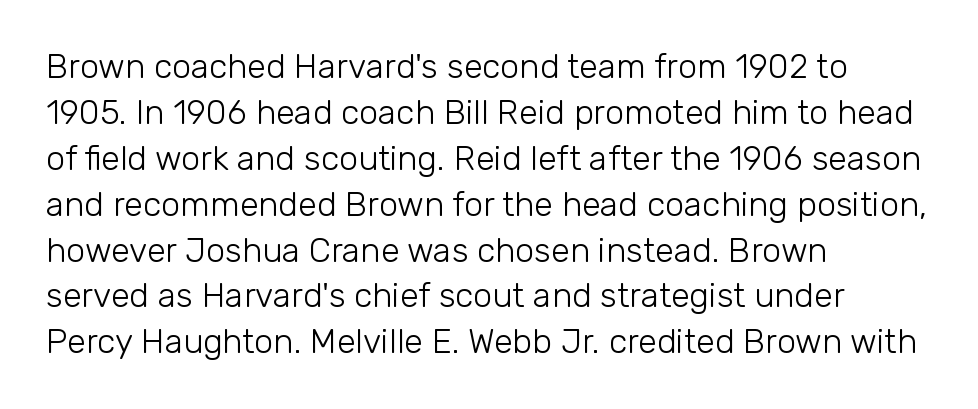
This sample is left-justified, so line endings fall wherever the words run out. Students, observe: this is what conventionally led text looks like. Bold? No — there's no thickening of the strokes. Beneath every word, the page is bare. You can tell it's not italic because the verticals are truly vertical. Tracking value appears to be zero — textbook default spacing.
